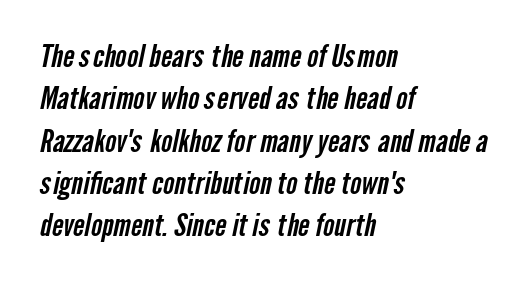
The image shows 30 px condensed sans-serif type; set left-aligned, normal line spacing (1.41x), normal letter spacing, not underlined; low stroke contrast and a medium x-height.
